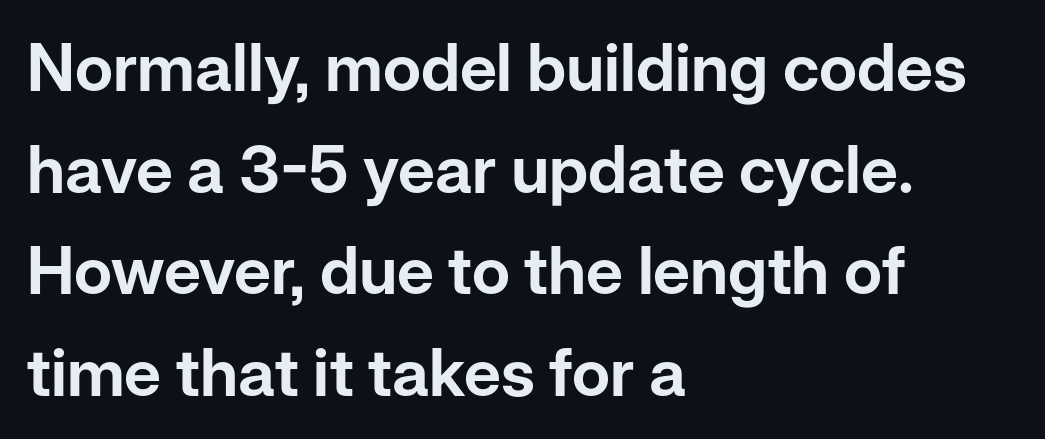
Casual observation: everything's shoved over to the left. A clean baseline with only descenders dipping below it. You could not count columns in this text — the font is proportionally spaced. If you drew a line through each stem, it would be perfectly vertical.
